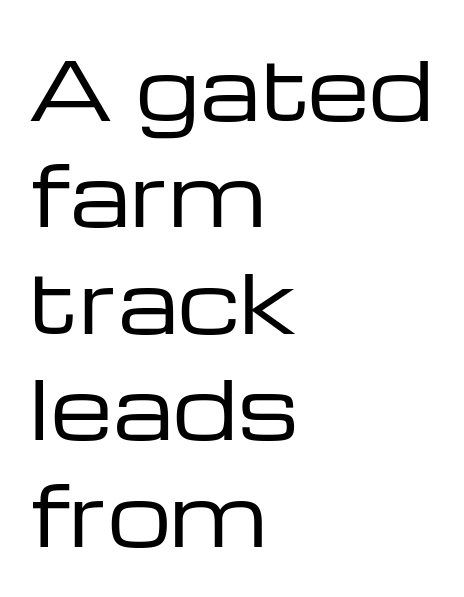
{"serif": "no", "italic": "no", "bold": "no", "weight": "regular", "width": "wide", "stroke_contrast": "low", "x_height": "medium", "monospaced": "no", "underline": "no", "align": "left", "line_spacing": "normal", "line_spacing_ratio": 1.33, "letter_spacing": "normal", "letter_spacing_em": 0.0, "glyph_px": 80}
